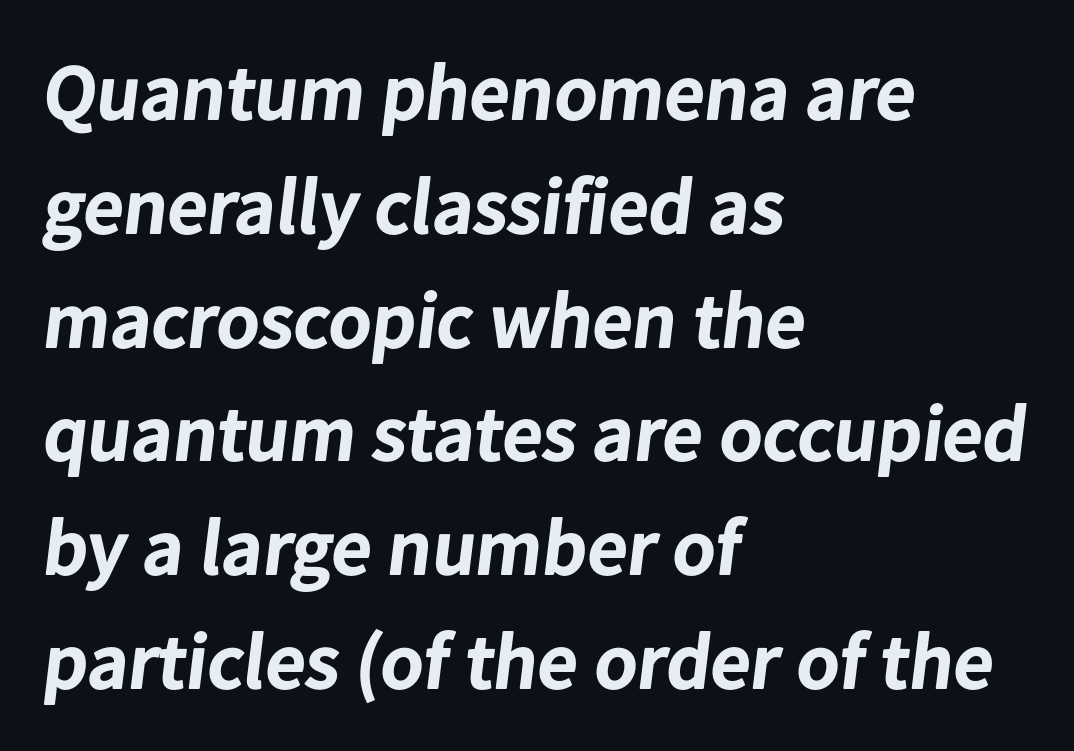
Q: Is the text bold? A: Yes.
Q: Is the typeface a serif or a sans-serif typeface? A: Sans-serif.
Q: Is the text underlined? A: No.
Q: How is the paragraph aligned? A: Left-aligned.
Q: Is the spacing between letters normal or unusually wide? A: Normal.
Q: Is the spacing between lines tight, normal or loose? A: Normal.
Q: Width (condensed, normal, or wide)? A: Normal.
Q: Stroke contrast? A: Low.
Q: x-height? A: Medium.
Q: Monospaced? A: No.
